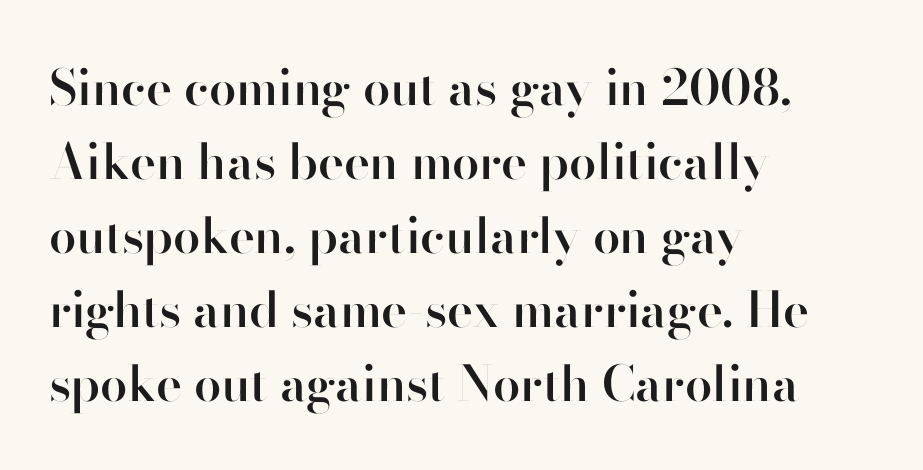
The image shows 49 px semibold sans-serif type, upright; set left-aligned, normal line spacing (1.51x), normal letter spacing, not underlined; high stroke contrast and a small x-height.
